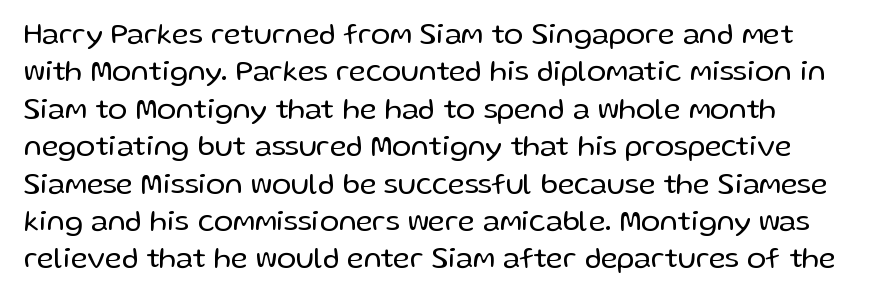
Q: Is the text bold? A: No.
Q: Is the text italic (slanted)? A: No, it is upright.
Q: Is the typeface a serif or a sans-serif typeface? A: Sans-serif.
Q: Is the text underlined? A: No.
Q: Is the spacing between letters normal or unusually wide? A: Normal.
Q: Is the spacing between lines tight, normal or loose? A: Normal.
Q: Width (condensed, normal, or wide)? A: Normal.
Q: Stroke contrast? A: Low.
Q: x-height? A: Medium.
Q: Monospaced? A: No.
